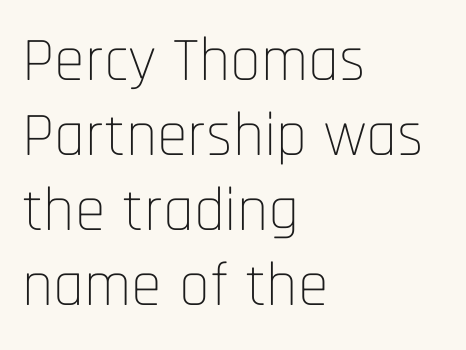
{"serif": "no", "italic": "no", "bold": "no", "weight": "thin", "width": "condensed", "stroke_contrast": "low", "x_height": "large", "monospaced": "no", "underline": "no", "align": "left", "line_spacing_ratio": 1.21, "letter_spacing": "normal", "letter_spacing_em": 0.0, "glyph_px": 62}
